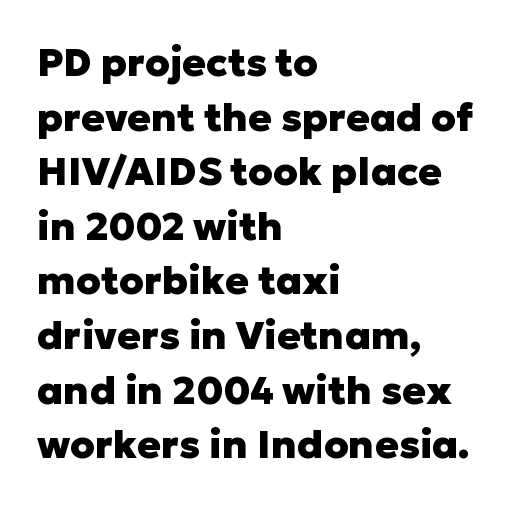
Q: Is the text bold? A: Yes.
Q: Is the text italic (slanted)? A: No, it is upright.
Q: Is the typeface a serif or a sans-serif typeface? A: Sans-serif.
Q: Is the text underlined? A: No.
Q: How is the paragraph aligned? A: Left-aligned.
Q: Is the spacing between letters normal or unusually wide? A: Normal.
Q: Is the spacing between lines tight, normal or loose? A: Normal.
Q: Width (condensed, normal, or wide)? A: Normal.
Q: Stroke contrast? A: Low.
Q: x-height? A: Medium.
Q: Monospaced? A: No.
